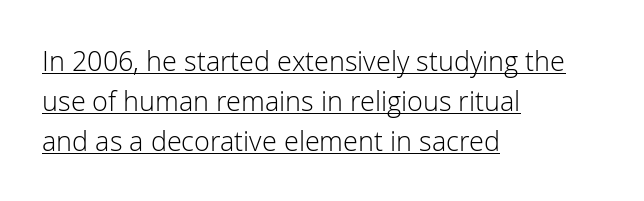
{"italic": "no", "bold": "no", "underline": "yes", "align": "left", "line_spacing": "normal", "line_spacing_ratio": 1.48, "letter_spacing": "normal", "letter_spacing_em": 0.0, "glyph_px": 27}
